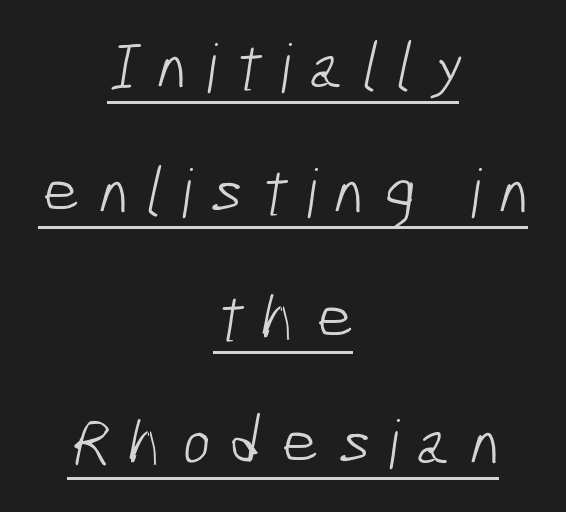
Q: Is the text bold? A: No.
Q: Is the typeface a serif or a sans-serif typeface? A: Sans-serif.
Q: Is the text underlined? A: Yes.
Q: How is the paragraph aligned? A: Centered.
Q: Is the spacing between letters normal or unusually wide? A: Unusually wide.
Q: Width (condensed, normal, or wide)? A: Condensed.
Q: Stroke contrast? A: Low.
Q: x-height? A: Medium.
Q: Monospaced? A: No.
